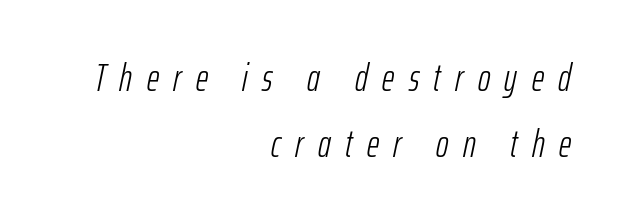
Is this a heavy cut? Hardly; it is regular or lighter. These lines have a slow, spaced-out rhythm from letter to letter. You can tell it's italic because the verticals aren't actually vertical. Is this a fixed-width face? No — the glyphs have proportional, varying widths. The foot of each line stays bare and open. In CSS terms this would be text-align: right.
